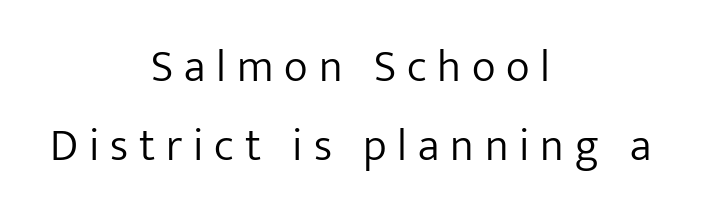
Q: Is the text bold? A: No.
Q: Is the text italic (slanted)? A: No, it is upright.
Q: Is the typeface a serif or a sans-serif typeface? A: Sans-serif.
Q: Is the text underlined? A: No.
Q: How is the paragraph aligned? A: Centered.
Q: Is the spacing between letters normal or unusually wide? A: Unusually wide.
Q: Width (condensed, normal, or wide)? A: Normal.
Q: Stroke contrast? A: Low.
Q: x-height? A: Medium.
Q: Monospaced? A: No.
